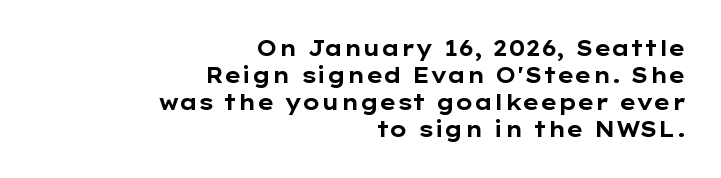
Vertical strokes here are truly vertical. Bare-footed words on every line. Teacher's note: observe the even right margin — that is flush-right alignment. These lines keep a tight, regular rhythm from letter to letter. The passage shown is emphatically bold.
